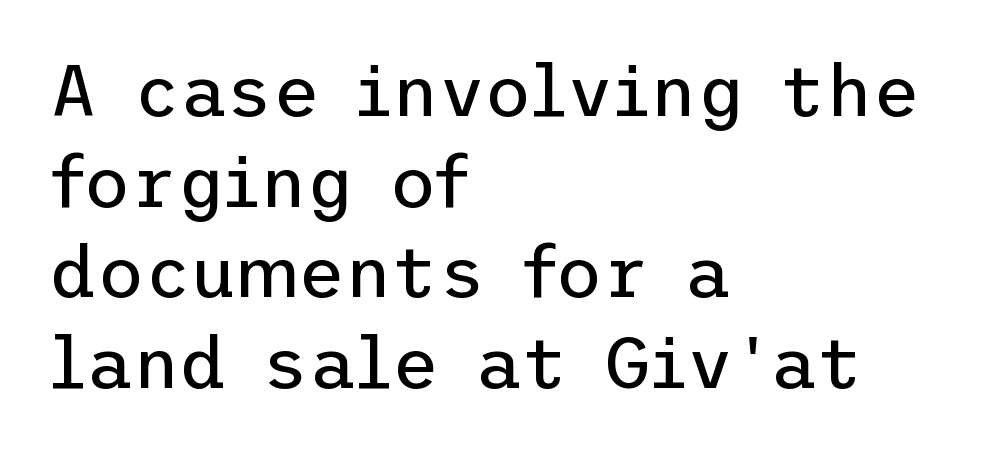
These lines stack with their left ends in a neat column. No feet cap the strokes, marking this as sans-serif type. Summary of vertical rhythm: regular, with standard interline spacing. These lines were composed using upright roman letters. These lines keep a tight, regular rhythm from letter to letter.
